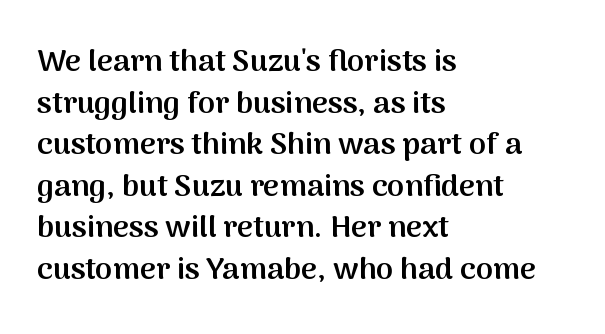
Q: Is the text bold? A: Semi-bold.
Q: Is the text italic (slanted)? A: No, it is upright.
Q: Is the typeface a serif or a sans-serif typeface? A: Sans-serif.
Q: Is the text underlined? A: No.
Q: How is the paragraph aligned? A: Left-aligned.
Q: Is the spacing between letters normal or unusually wide? A: Normal.
Q: Is the spacing between lines tight, normal or loose? A: Normal.
Q: Width (condensed, normal, or wide)? A: Normal.
Q: Stroke contrast? A: Medium.
Q: x-height? A: Medium.
Q: Monospaced? A: No.
